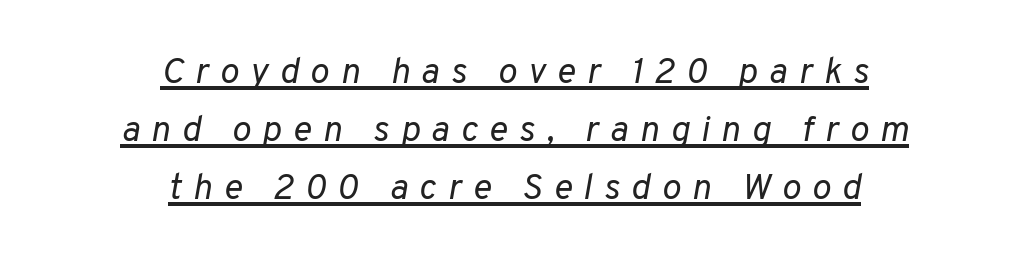
Q: Is the text bold? A: No.
Q: Is the text italic (slanted)? A: Yes, it leans right by about 10 degrees.
Q: Is the text underlined? A: Yes.
Q: How is the paragraph aligned? A: Centered.
Q: Is the spacing between letters normal or unusually wide? A: Unusually wide.
Q: Is the spacing between lines tight, normal or loose? A: Normal.
Q: Width (condensed, normal, or wide)? A: Normal.
Q: Stroke contrast? A: Low.
Q: x-height? A: Medium.
Q: Monospaced? A: No.
